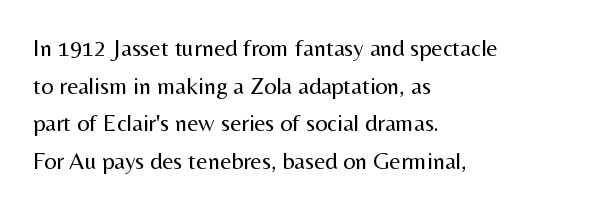
Q: Is the text bold? A: No.
Q: Is the text italic (slanted)? A: No, it is upright.
Q: Is the text underlined? A: No.
Q: How is the paragraph aligned? A: Left-aligned.
Q: Is the spacing between letters normal or unusually wide? A: Normal.
Q: Is the spacing between lines tight, normal or loose? A: Normal.
